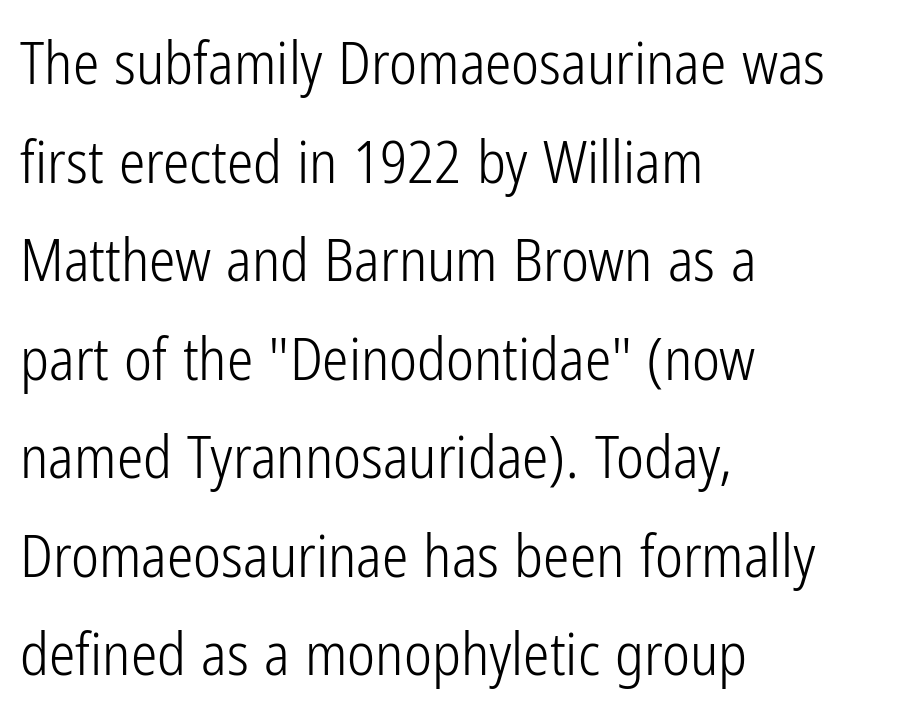
The passage shown is not bold in any degree. Character widths vary here, with narrow letters taking less room than wide ones. Has an underline been added? It has not. This sample keeps an unexceptional amount of space between lines. Quick note: not italic, upright.
